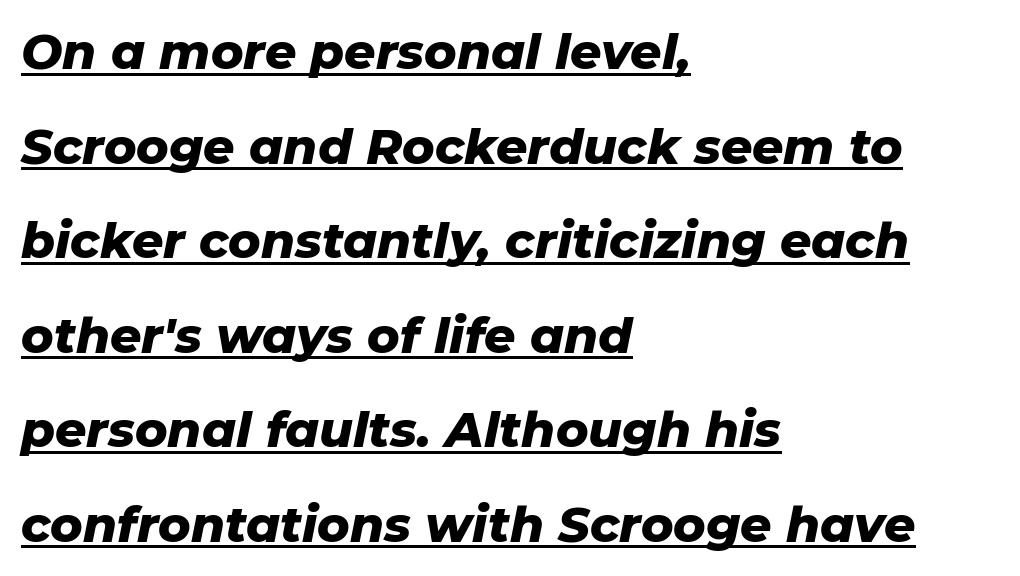
{"italic": "yes", "lean": "right", "slant_degrees": 11, "bold": "yes", "weight": "heavy", "width": "normal", "stroke_contrast": "low", "x_height": "medium", "monospaced": "no", "underline": "yes", "align": "left", "line_spacing": "loose", "line_spacing_ratio": 1.93, "letter_spacing": "normal", "letter_spacing_em": 0.0, "glyph_px": 49}
